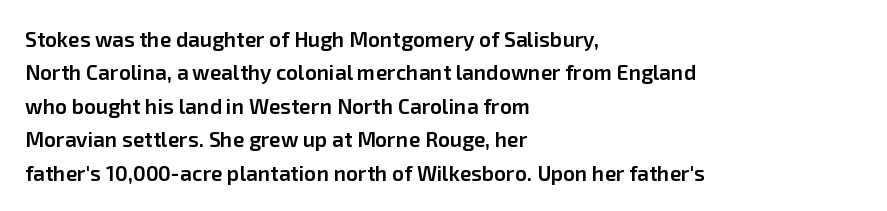
Q: Is the text bold? A: Semi-bold.
Q: Is the text italic (slanted)? A: No, it is upright.
Q: Is the text underlined? A: No.
Q: How is the paragraph aligned? A: Left-aligned.
Q: Is the spacing between letters normal or unusually wide? A: Normal.
Q: Is the spacing between lines tight, normal or loose? A: Normal.
